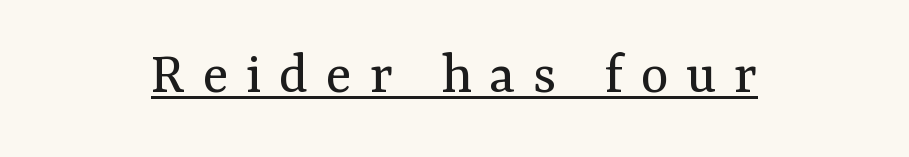
These lines have a slow, spaced-out rhythm from letter to letter. Where is the straight margin? There isn't one; the lines are centered. The typesetter has applied underlining to the passage shown. Stroke mass is kept to a normal reading level or below. This is roman type, the default non-slanted kind. Old-style or modern, the face here clearly has serifs.
